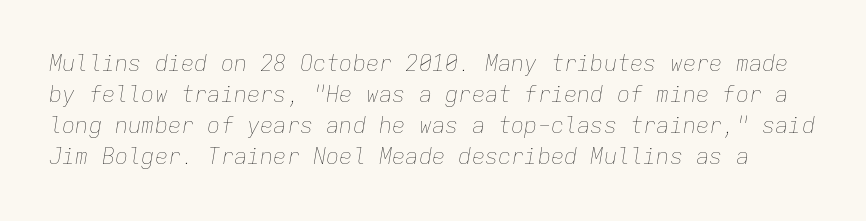
Q: Is the text bold? A: No.
Q: Is the text italic (slanted)? A: Yes, it leans right by about 9 degrees.
Q: Is the text underlined? A: No.
Q: Is the spacing between letters normal or unusually wide? A: Normal.
Q: Is the spacing between lines tight, normal or loose? A: Normal.
